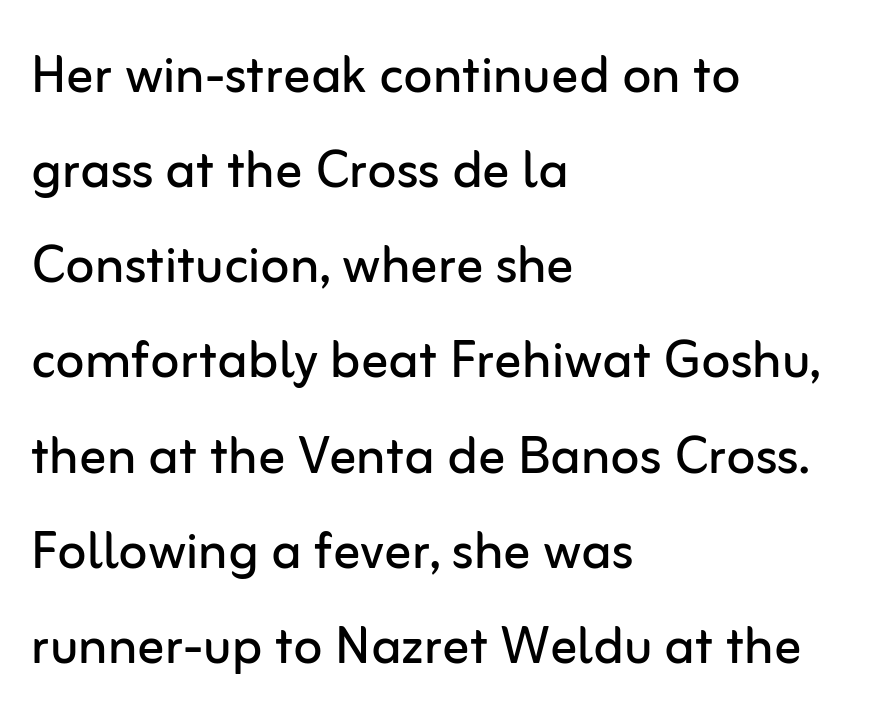
The image shows 67 px regular-weight sans-serif type, upright; set left-aligned, normal line spacing (1.42x), normal letter spacing, not underlined; low stroke contrast and a medium x-height.
